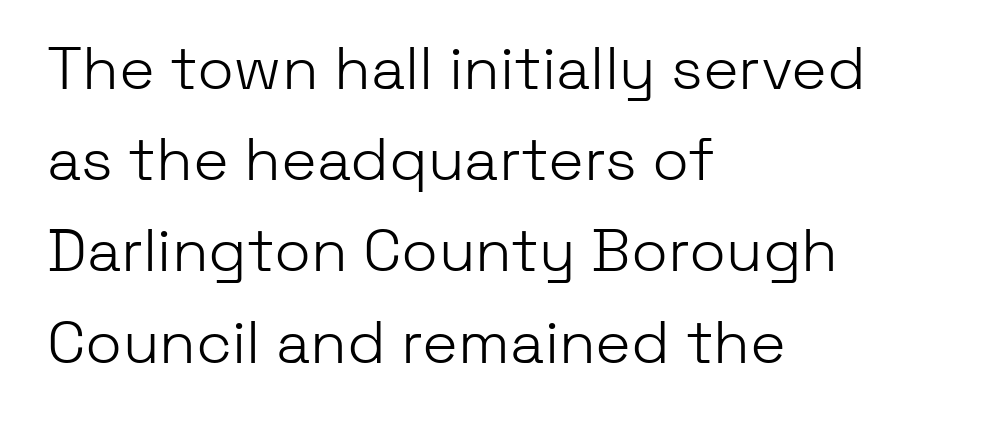
Q: Is the text bold? A: No.
Q: Is the text italic (slanted)? A: No, it is upright.
Q: Is the typeface a serif or a sans-serif typeface? A: Sans-serif.
Q: Is the text underlined? A: No.
Q: How is the paragraph aligned? A: Left-aligned.
Q: Is the spacing between letters normal or unusually wide? A: Normal.
Q: Is the spacing between lines tight, normal or loose? A: Normal.
Q: Width (condensed, normal, or wide)? A: Normal.
Q: Stroke contrast? A: Low.
Q: x-height? A: Medium.
Q: Monospaced? A: No.
